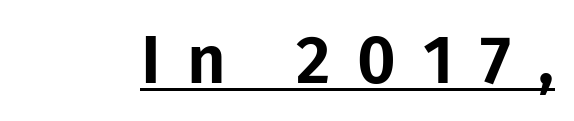
{"serif": "no", "italic": "no", "width": "normal", "stroke_contrast": "low", "x_height": "medium", "monospaced": "no", "underline": "yes", "letter_spacing": "wide", "letter_spacing_em": 0.4, "glyph_px": 67}
